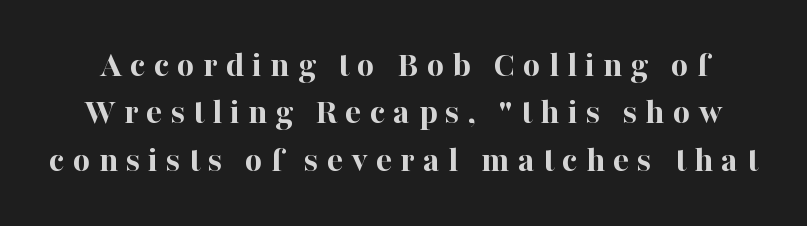
Q: Is the text bold? A: Yes.
Q: Is the text italic (slanted)? A: No, it is upright.
Q: Is the typeface a serif or a sans-serif typeface? A: Serif.
Q: Is the text underlined? A: No.
Q: Is the spacing between letters normal or unusually wide? A: Unusually wide.
Q: Is the spacing between lines tight, normal or loose? A: Normal.
Q: Width (condensed, normal, or wide)? A: Normal.
Q: Stroke contrast? A: High.
Q: x-height? A: Medium.
Q: Monospaced? A: No.
